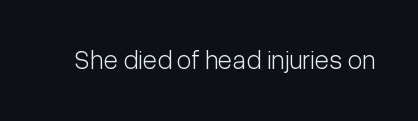
Has an underline been added? It has not. The type is set solid horizontally, with unmodified tracking. The characters are drawn with everyday or finer stroke widths. Every character sits straight up, as roman type does.
